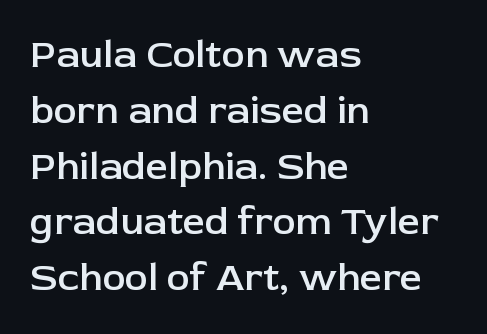
The face used here is rendered with its standard letterfit. This sample has the flowing, uneven cadence of proportional lettering. The letters are semibold — heavier than regular but short of a full bold. Honestly, the row spacing looks completely unremarkable.
